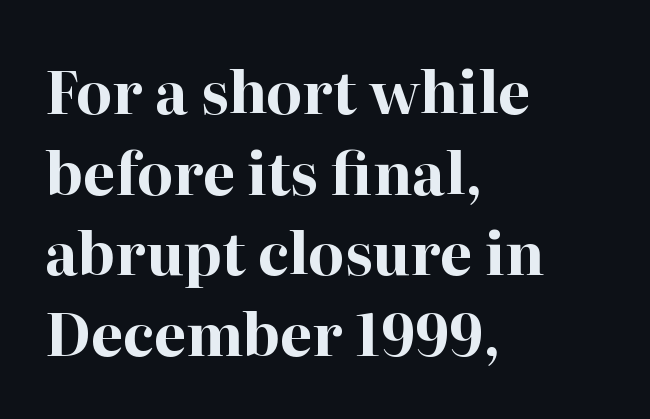
The image shows 58 px bold serif type, upright; set left-aligned, normal line spacing (1.39x), normal letter spacing, not underlined; high stroke contrast and a medium x-height.
